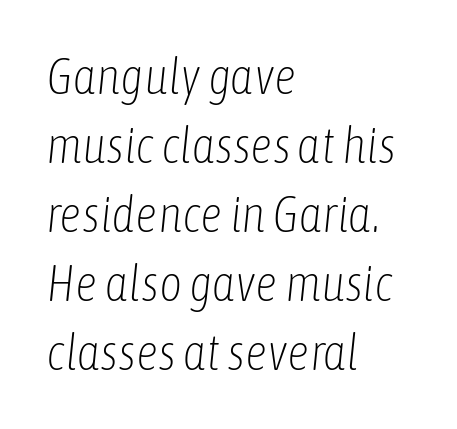
{"italic": "yes", "lean": "right", "slant_degrees": 6, "bold": "no", "weight": "light", "width": "condensed", "stroke_contrast": "low", "x_height": "medium", "monospaced": "no", "underline": "no", "align": "left", "line_spacing": "normal", "line_spacing_ratio": 1.38, "letter_spacing": "normal", "letter_spacing_em": 0.0, "glyph_px": 50}
